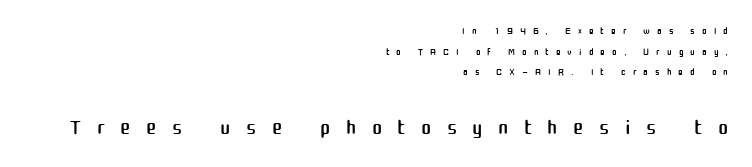
{"serif": "no", "italic": "no", "bold": "no", "weight": "regular", "width": "normal", "stroke_contrast": "medium", "x_height": "medium", "monospaced": "no", "underline": "no", "align": "right", "line_spacing": "normal", "line_spacing_ratio": 1.48, "letter_spacing": "wide", "letter_spacing_em": 0.5, "larger_block": "second", "size_ratio": 2.21, "glyph_px": 31}
